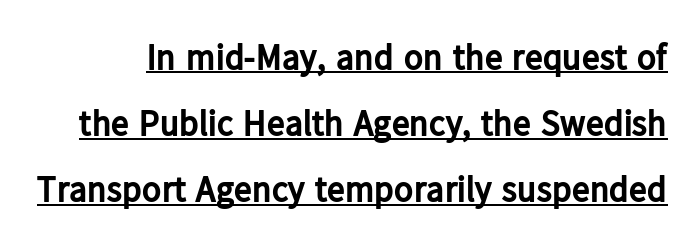
Every letter is thick-stroked: bold, no question. Look at the tracking — it's just the regular setting, nothing added. Is this a sans? Yes — the strokes have no serifs. Underlining? Definitely there.
